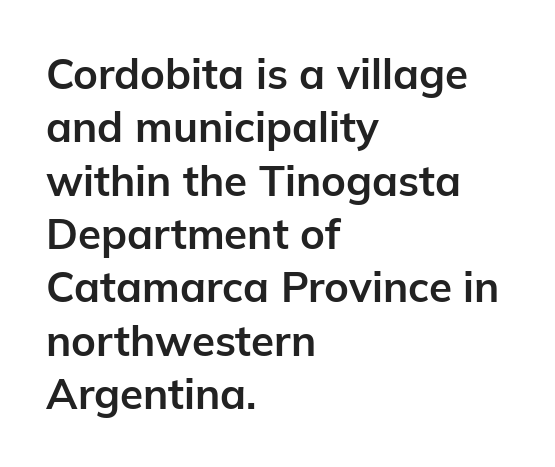
Short note: letters normally spaced. Is this a fixed-width face? No — the glyphs have proportional, varying widths. Interline gaps are of average width in this sample. Does the type have serifs? No, each stem ends abruptly. The letters stand upright; this is a roman face. The sample has been set heavy, in full bold.
